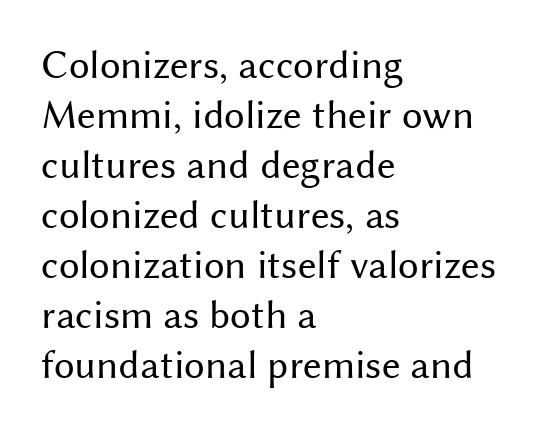
The lines are quadded left. Ascenders rise straight up at ninety degrees. Any mark beneath the type? The region is blank. Heaviness? Minimal to ordinary, like unemphasized prose. No extra tracking has been applied to these lines.
